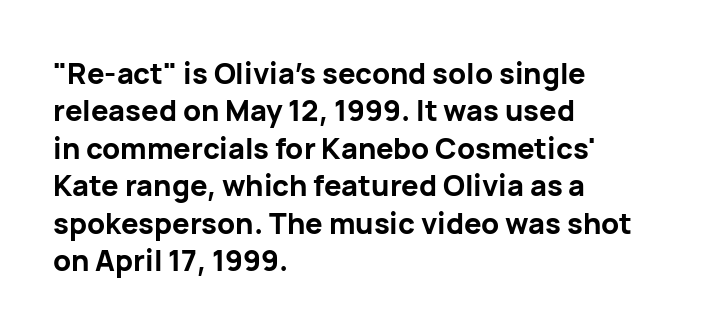
Reading down the block, your eye returns to a fixed left position each line. Vertically, the passage feels balanced, rows spaced as you'd expect. Character widths vary here, with narrow letters taking less room than wide ones. These lines keep a tight, regular rhythm from letter to letter. The typeface chosen for these lines omits serifs. Decoration check: the copy has no underline.
